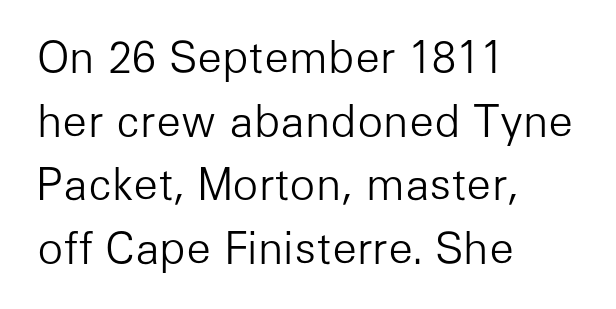
Q: Is the text bold? A: No.
Q: Is the text italic (slanted)? A: No, it is upright.
Q: Is the typeface a serif or a sans-serif typeface? A: Sans-serif.
Q: Is the text underlined? A: No.
Q: How is the paragraph aligned? A: Left-aligned.
Q: Is the spacing between letters normal or unusually wide? A: Normal.
Q: Is the spacing between lines tight, normal or loose? A: Normal.
Q: Width (condensed, normal, or wide)? A: Normal.
Q: Stroke contrast? A: Low.
Q: x-height? A: Medium.
Q: Monospaced? A: No.
